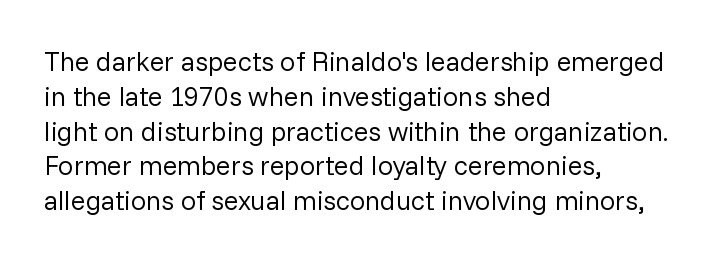
The image shows 27 px text type, upright; set left-aligned, normal line spacing (1.29x), normal letter spacing, not underlined.
